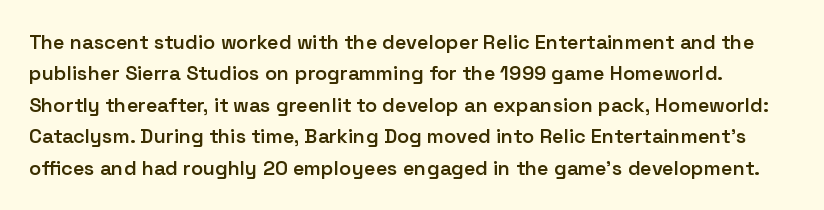
The letterforms sit shoulder to shoulder at normal distance. Baseline-to-baseline distance is the conventional proportion of letter height. The foot of each line stays bare and open. Notice the strokes are somewhat thickened but not fully heavy: this is a semibold. These lines were composed using upright roman letters.
